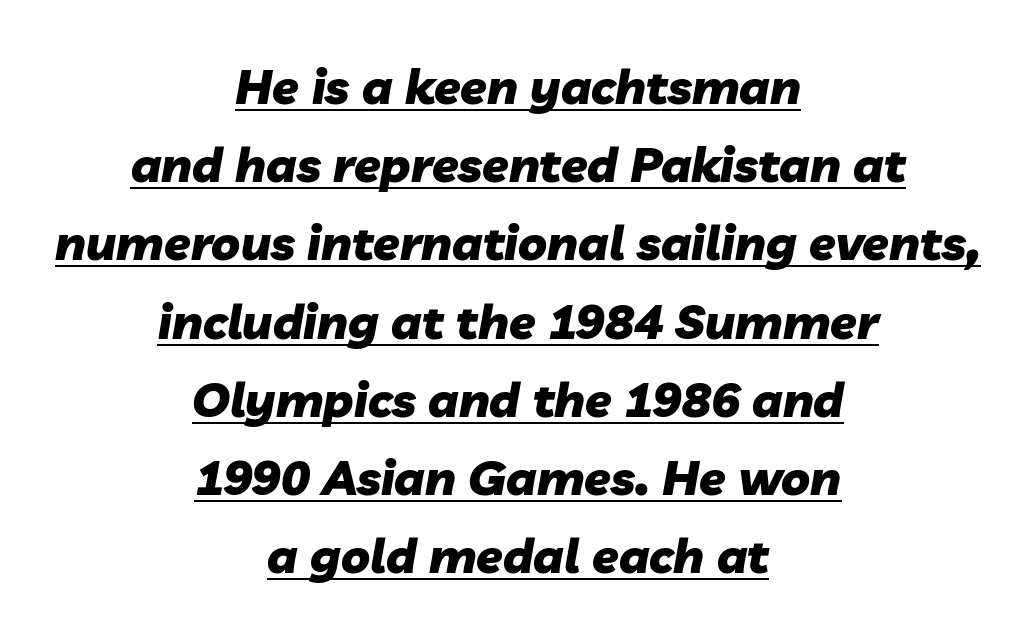
The image shows 48 px heavy type, italic (leaning right); set centered, normal line spacing (1.63x), normal letter spacing, underlined; low stroke contrast and a medium x-height.
